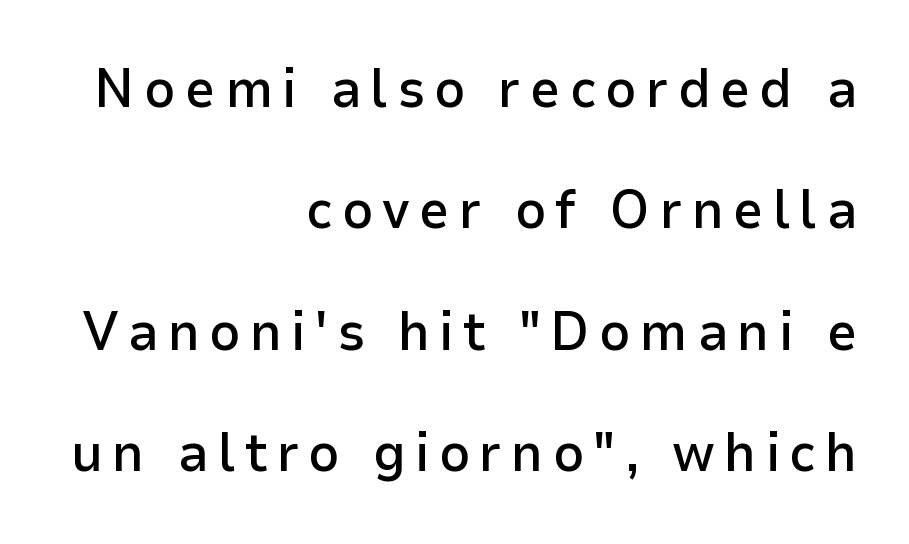
Italic? Not at all — the glyphs are vertical. The type family on display is of the sans-serif kind. Do the characters align in a grid? No, the font is proportional. Typeset ragged left — the right edge is the straight one.
